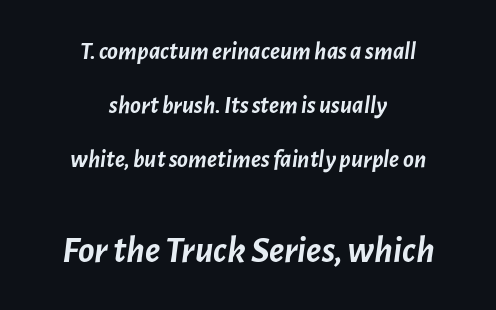
Q: Is the text bold? A: Yes.
Q: Is the text italic (slanted)? A: Yes, it leans right by about 7 degrees.
Q: Is the text underlined? A: No.
Q: How is the paragraph aligned? A: Centered.
Q: Is the spacing between letters normal or unusually wide? A: Normal.
Q: Is the spacing between lines tight, normal or loose? A: Loose.
Q: Which block of text is set in a larger size, the first (top) or the second (bottom)? A: The second (bottom) one.
Q: Width (condensed, normal, or wide)? A: Normal.
Q: Stroke contrast? A: Low.
Q: x-height? A: Medium.
Q: Monospaced? A: No.
